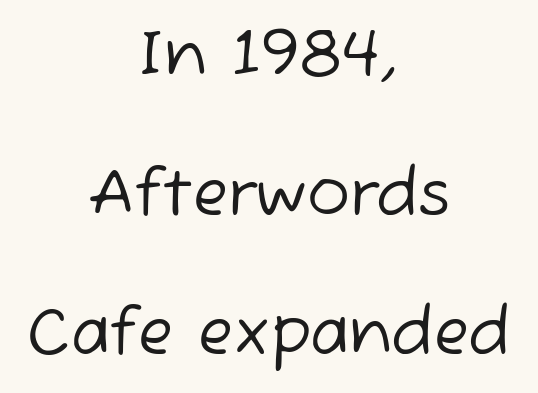
A great deal of white space separates one row of letters from the next. The rag falls on both sides of this text block equally. Does extra space separate the letters? No, they use regular spacing. Heft: none added — not bold.
